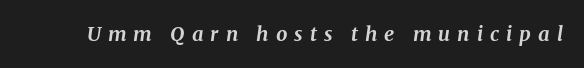
Q: Is the text bold? A: Yes.
Q: Is the text italic (slanted)? A: Yes, it leans right by about 8 degrees.
Q: Is the text underlined? A: No.
Q: Is the spacing between letters normal or unusually wide? A: Unusually wide.
